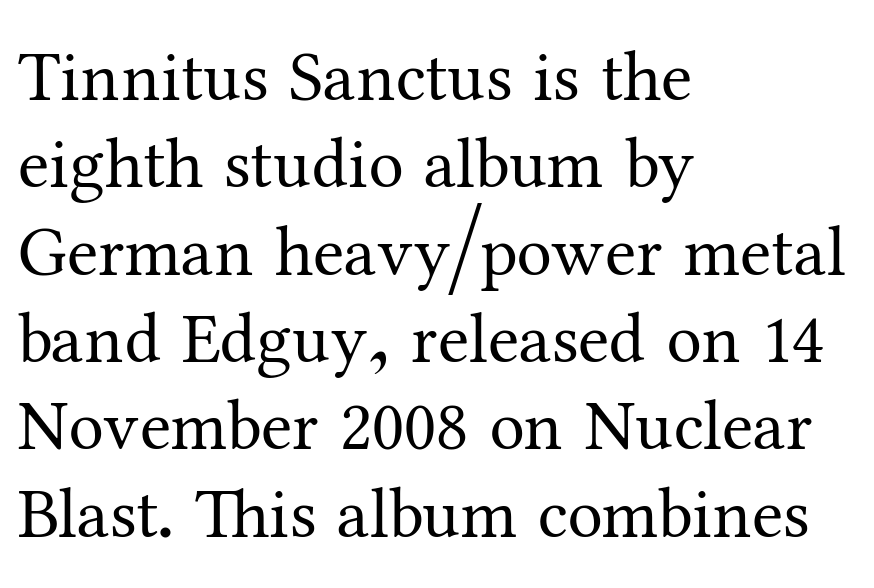
The image shows 71 px regular-weight serif type, upright; set left-aligned, line spacing 1.23x, normal letter spacing, not underlined; medium stroke contrast and a medium x-height.
